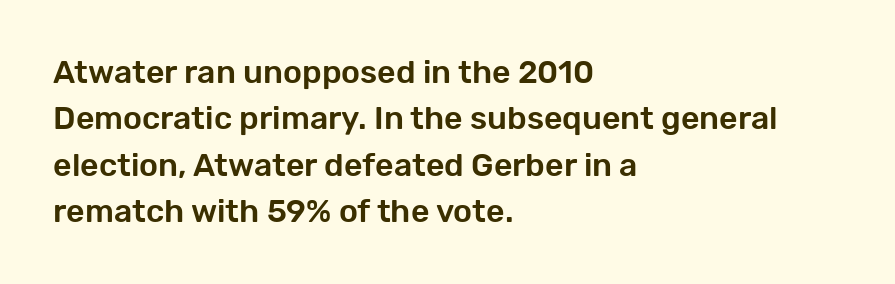
{"serif": "no", "italic": "no", "width": "normal", "stroke_contrast": "low", "x_height": "medium", "monospaced": "no", "underline": "no", "align": "left", "line_spacing": "normal", "line_spacing_ratio": 1.45, "letter_spacing": "normal", "letter_spacing_em": 0.0, "glyph_px": 32}
